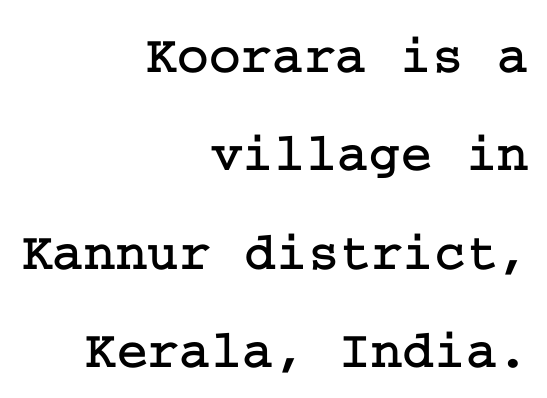
Q: Is the text italic (slanted)? A: No, it is upright.
Q: Is the typeface a serif or a sans-serif typeface? A: Serif.
Q: Is the text underlined? A: No.
Q: How is the paragraph aligned? A: Right-aligned.
Q: Is the spacing between letters normal or unusually wide? A: Normal.
Q: Width (condensed, normal, or wide)? A: Normal.
Q: Stroke contrast? A: Low.
Q: x-height? A: Medium.
